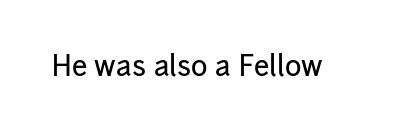
Q: Is the text italic (slanted)? A: No, it is upright.
Q: Is the typeface a serif or a sans-serif typeface? A: Sans-serif.
Q: Is the text underlined? A: No.
Q: Is the spacing between letters normal or unusually wide? A: Normal.
Q: Width (condensed, normal, or wide)? A: Normal.
Q: Stroke contrast? A: Low.
Q: x-height? A: Medium.
Q: Monospaced? A: No.
